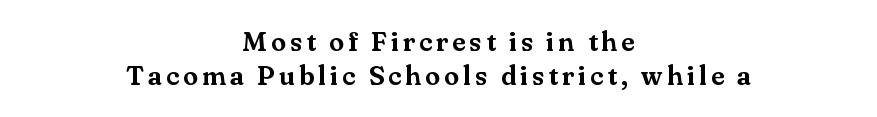
{"italic": "no", "underline": "no", "align": "center", "line_spacing": "normal", "line_spacing_ratio": 1.27, "glyph_px": 27}
